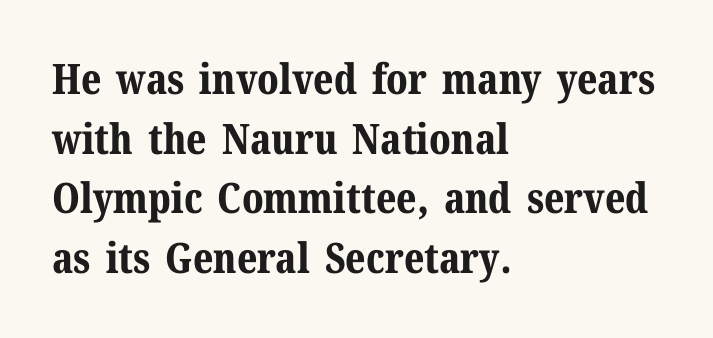
The image shows 42 px bold serif type, upright; set left-aligned, normal line spacing (1.42x), normal letter spacing, not underlined; medium stroke contrast and a medium x-height.
